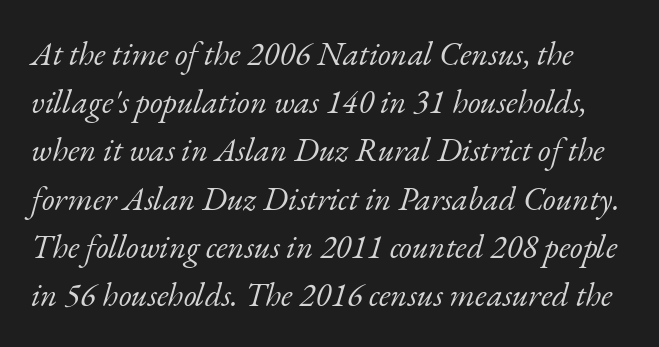
Q: Is the text bold? A: No.
Q: Is the text italic (slanted)? A: Yes, it leans right by about 17 degrees.
Q: Is the typeface a serif or a sans-serif typeface? A: Serif.
Q: Is the text underlined? A: No.
Q: Is the spacing between letters normal or unusually wide? A: Normal.
Q: Is the spacing between lines tight, normal or loose? A: Normal.
Q: Width (condensed, normal, or wide)? A: Normal.
Q: Stroke contrast? A: Low.
Q: x-height? A: Small.
Q: Monospaced? A: No.
